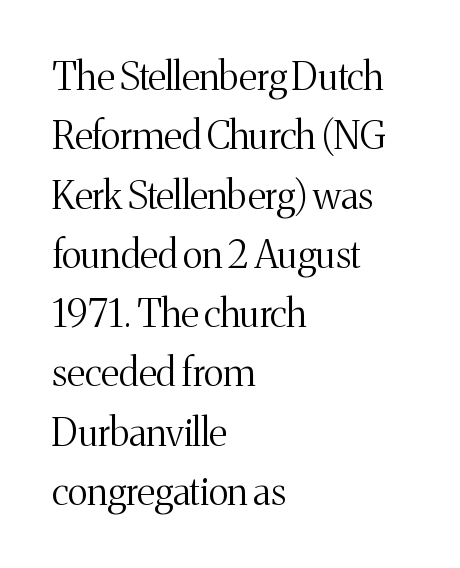
The foot of each line stays bare and open. Looks like regular typesetting: each glyph gets only the width it needs. Letters have the restrained weight of plain body copy at most. What's the leading like? Ordinary, nothing unusual. Short note: letters normally spaced.
